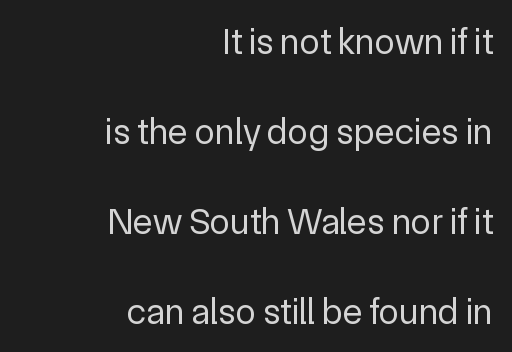
The image shows 37 px regular-weight sans-serif type, upright; set right-aligned, loose line spacing (2.43x), normal letter spacing, not underlined; a medium x-height.
